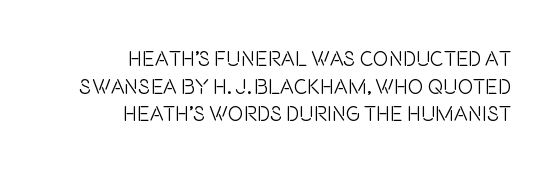
Each word holds together tightly as a unit, with standard inter-letter gaps. Check under the words: just untouched page. Normally led — the rows are evenly, conventionally spaced. Horizontal alignment here is rightward, an uncommon choice for prose.
